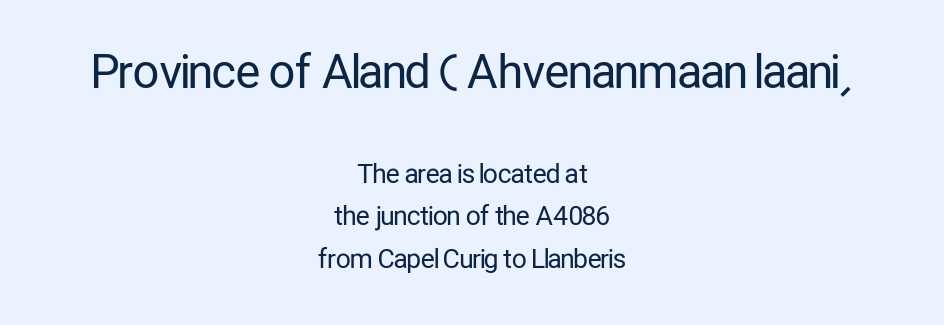
{"serif": "no", "italic": "no", "bold": "no", "weight": "regular", "width": "condensed", "stroke_contrast": "low", "x_height": "medium", "monospaced": "no", "underline": "no", "align": "center", "line_spacing": "normal", "line_spacing_ratio": 1.62, "letter_spacing": "normal", "letter_spacing_em": 0.0, "larger_block": "first", "size_ratio": 1.77, "glyph_px": 46}
